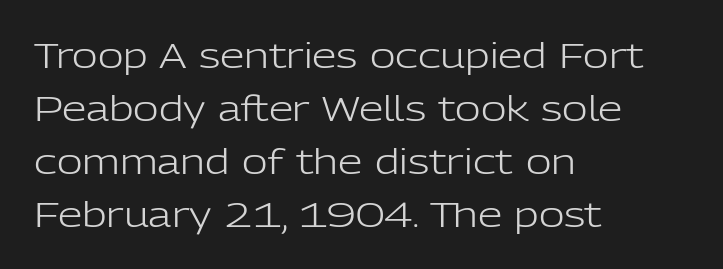
Q: Is the text bold? A: No.
Q: Is the text italic (slanted)? A: No, it is upright.
Q: Is the typeface a serif or a sans-serif typeface? A: Sans-serif.
Q: Is the text underlined? A: No.
Q: How is the paragraph aligned? A: Left-aligned.
Q: Is the spacing between letters normal or unusually wide? A: Normal.
Q: Is the spacing between lines tight, normal or loose? A: Normal.
Q: Width (condensed, normal, or wide)? A: Normal.
Q: Stroke contrast? A: Low.
Q: x-height? A: Medium.
Q: Monospaced? A: No.
